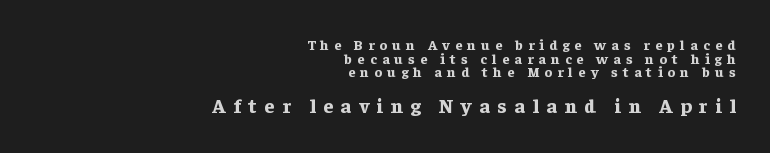
The characters look thick and weighty, a clear bold. Clear beneath every line of the passage. The letterforms stand isolated, each surrounded by extra space. No italicization has been applied; the sample stays upright.
